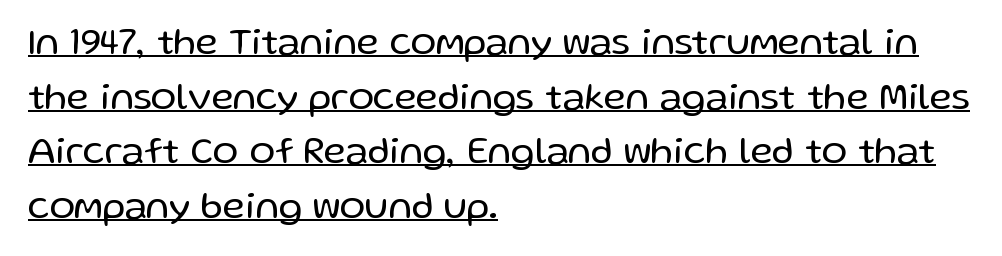
{"serif": "no", "italic": "no", "bold": "no", "weight": "regular", "width": "normal", "stroke_contrast": "low", "x_height": "medium", "monospaced": "no", "underline": "yes", "align": "left", "line_spacing": "normal", "line_spacing_ratio": 1.44, "letter_spacing": "normal", "letter_spacing_em": 0.0, "glyph_px": 38}
